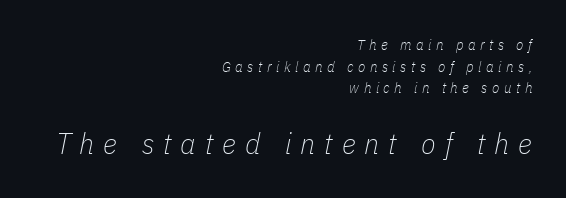
{"italic": "yes", "lean": "right", "slant_degrees": 11, "bold": "no", "weight": "thin", "width": "condensed", "stroke_contrast": "low", "x_height": "medium", "monospaced": "no", "underline": "no", "align": "right", "line_spacing": "normal", "line_spacing_ratio": 1.45, "letter_spacing": "wide", "letter_spacing_em": 0.3, "larger_block": "second", "size_ratio": 2.0, "glyph_px": 30}
